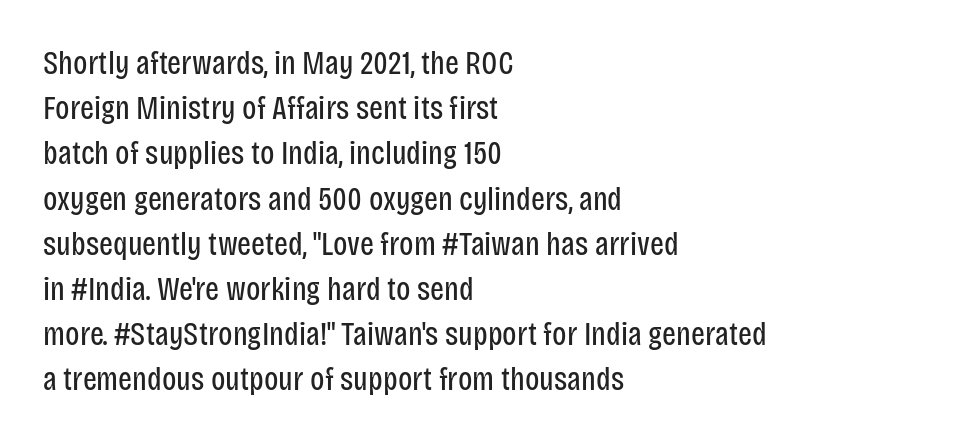
{"serif": "no", "italic": "no", "bold": "no", "weight": "regular", "width": "condensed", "stroke_contrast": "low", "x_height": "large", "monospaced": "no", "underline": "no", "align": "left", "line_spacing": "normal", "line_spacing_ratio": 1.37, "letter_spacing": "normal", "letter_spacing_em": 0.0, "glyph_px": 33}
